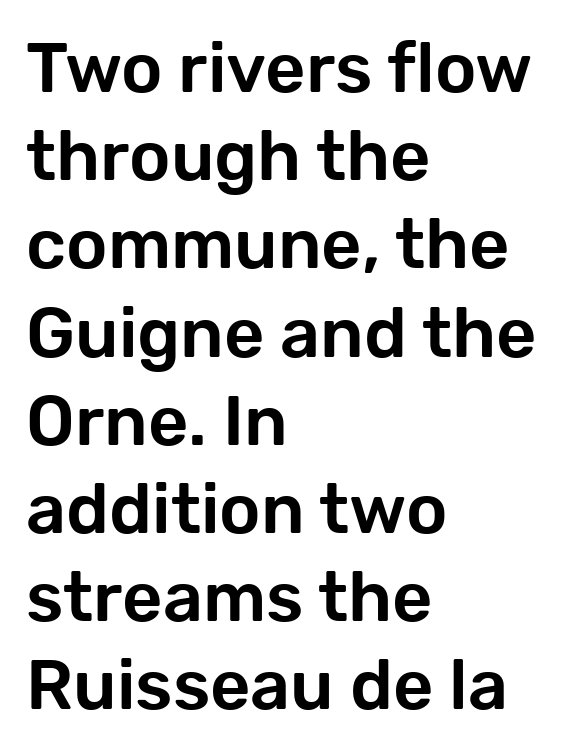
{"serif": "no", "italic": "no", "width": "normal", "stroke_contrast": "low", "x_height": "medium", "monospaced": "no", "underline": "no", "align": "left", "line_spacing": "normal", "line_spacing_ratio": 1.26, "letter_spacing": "normal", "letter_spacing_em": 0.0, "glyph_px": 70}
